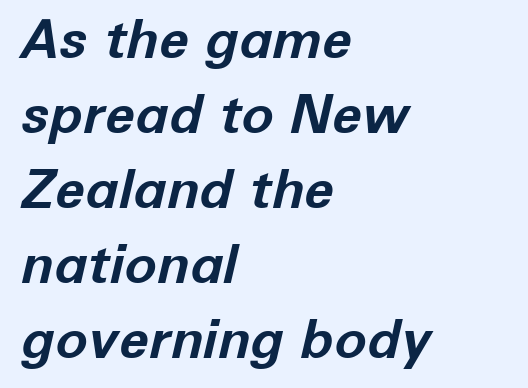
The image shows 54 px bold type, italic (leaning right); set left-aligned, normal line spacing (1.39x), normal letter spacing, not underlined; low stroke contrast and a medium x-height.
